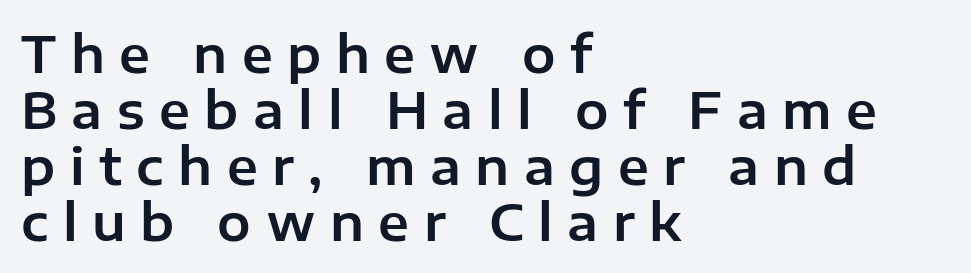
Q: Is the text italic (slanted)? A: No, it is upright.
Q: Is the typeface a serif or a sans-serif typeface? A: Sans-serif.
Q: Is the text underlined? A: No.
Q: How is the paragraph aligned? A: Left-aligned.
Q: Is the spacing between letters normal or unusually wide? A: Unusually wide.
Q: Is the spacing between lines tight, normal or loose? A: Tight.
Q: Width (condensed, normal, or wide)? A: Normal.
Q: Stroke contrast? A: Low.
Q: x-height? A: Medium.
Q: Monospaced? A: No.
